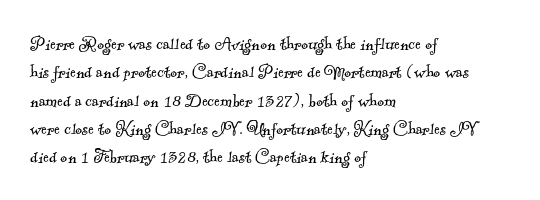
The specimen omits any rule beneath the text block's lines. The setting favours the left margin, as ordinary paragraphs usually do. How are the letters spaced? Ordinarily, with no added tracking. The passage shown stacks its lines at a standard gap.
